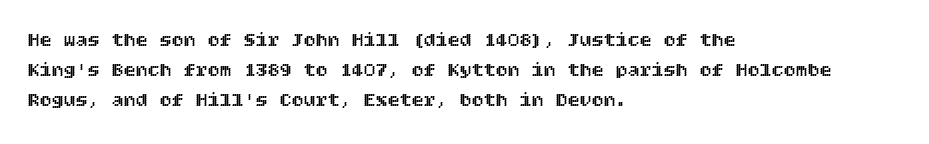
{"italic": "no", "underline": "no", "align": "left", "line_spacing": "normal", "line_spacing_ratio": 1.51, "letter_spacing": "normal", "letter_spacing_em": 0.0, "glyph_px": 20}
